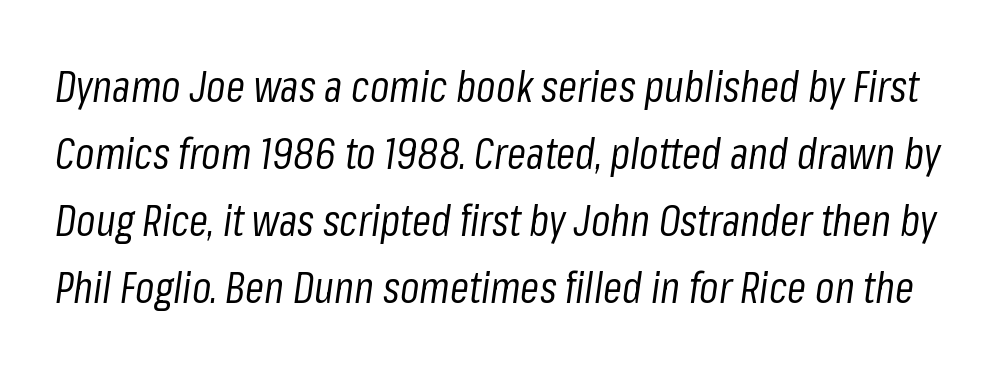
The image shows 43 px regular-weight, condensed type, italic (leaning right); set normal line spacing (1.56x), normal letter spacing, not underlined; low stroke contrast and a medium x-height.
